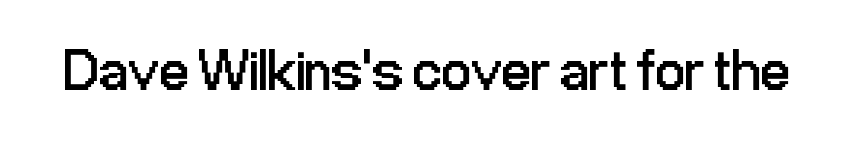
Q: Is the text bold? A: No.
Q: Is the text italic (slanted)? A: No, it is upright.
Q: Is the typeface a serif or a sans-serif typeface? A: Sans-serif.
Q: Is the text underlined? A: No.
Q: Is the spacing between letters normal or unusually wide? A: Normal.
Q: Width (condensed, normal, or wide)? A: Condensed.
Q: Stroke contrast? A: Low.
Q: x-height? A: Medium.
Q: Monospaced? A: No.
